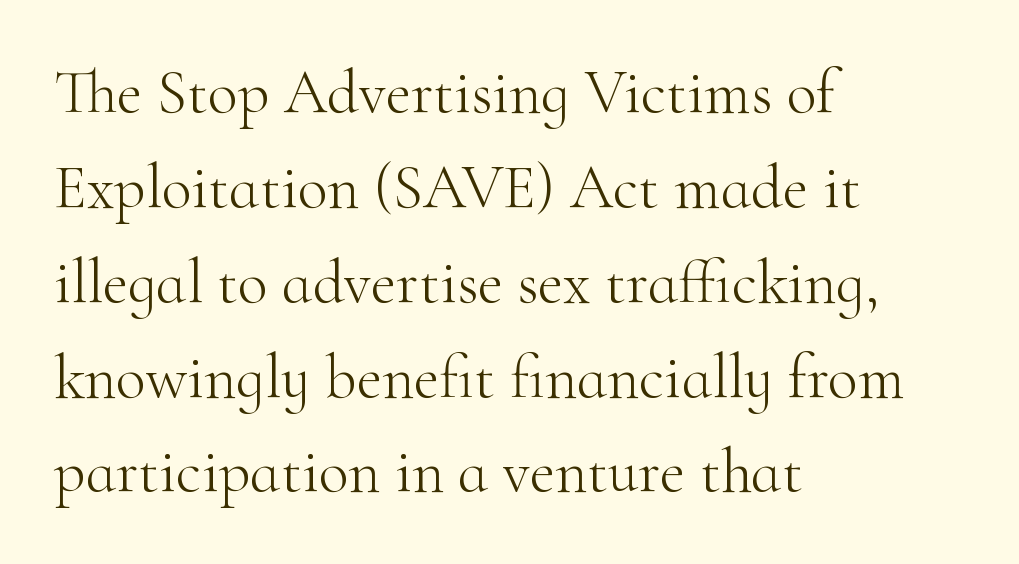
The compositor pushed each line to the left boundary. Designer's note — italics off, roman on. Letterform terminals end in serifs throughout the passage. This sample has the flowing, uneven cadence of proportional lettering. The type is set solid horizontally, with unmodified tracking. Honestly, the row spacing looks completely unremarkable.
